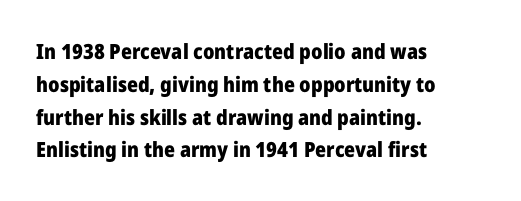
{"italic": "no", "bold": "yes", "underline": "no", "align": "left", "line_spacing": "normal", "line_spacing_ratio": 1.56, "letter_spacing": "normal", "letter_spacing_em": 0.0, "glyph_px": 21}
